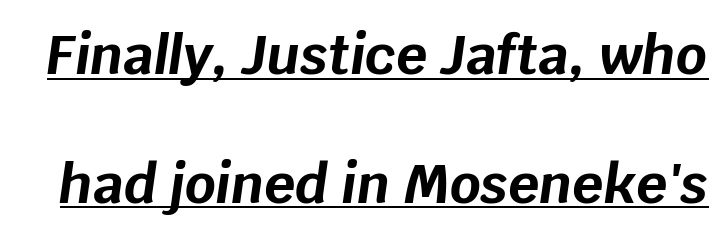
{"italic": "yes", "lean": "right", "slant_degrees": 8, "bold": "yes", "weight": "bold", "width": "normal", "stroke_contrast": "low", "x_height": "large", "monospaced": "no", "underline": "yes", "line_spacing": "loose", "line_spacing_ratio": 2.38, "letter_spacing": "normal", "letter_spacing_em": 0.0, "glyph_px": 54}
